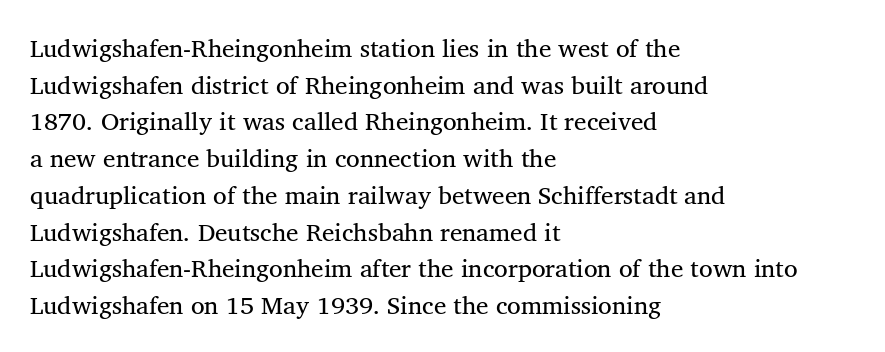
Honestly, the letter spacing is just normal — you wouldn't notice it. Ink coverage per letter is moderate at most. The lines in this sample share a left origin and differ only in where they stop. Is there much room between lines? A standard amount, neither cramped nor airy.
